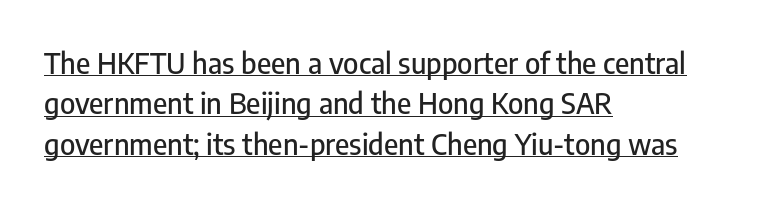
It's the straight-up-and-down kind of type. Spacing verdict: proportional, widths tailored to each character. Leading matches the norm, producing a regular column. Line beginnings align vertically; line endings do not. These lines keep a tight, regular rhythm from letter to letter. The rendering shows plain stroke endings on the letterforms — a sans-serif design.
